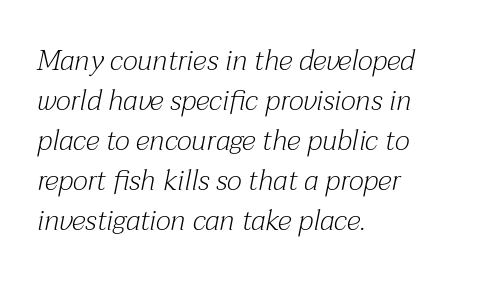
Standard letterfit; no display-style spreading of the glyphs. There's an unmistakable incline to the writing here. Is this a fixed-width face? No — the glyphs have proportional, varying widths. The space directly below the letters is spotless. Caption: multi-line text, flush left, ragged right.
